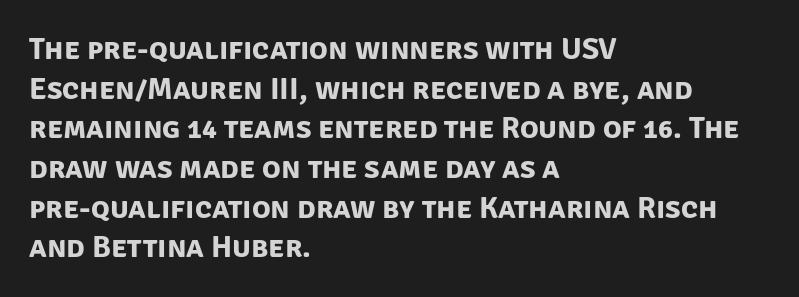
This is heavy type, rendered in bold. The face used here is proportionally spaced, like ordinary book or web type. Typeset ragged right — the left edge is the straight one. The tracking reads as untouched default to a designer's eye. Does the leading feel generous? No, just average. These lines are composed in type without serifs.
